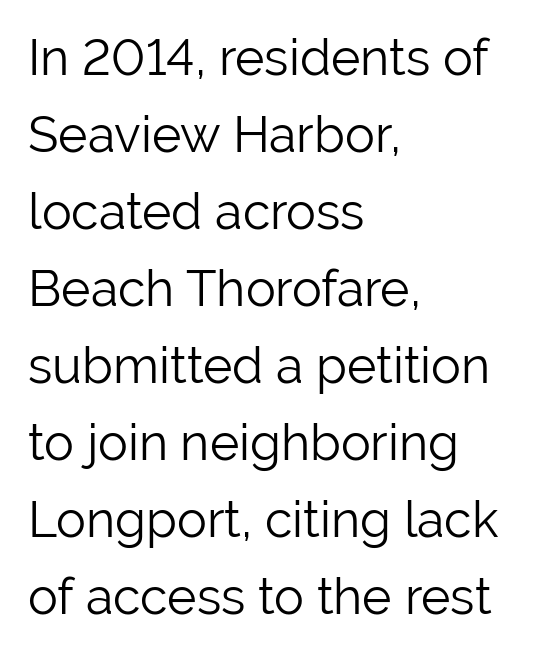
Regarding leading, the lines here are spaced in the standard way. A clean baseline with only descenders dipping below it. Characters remain perfectly vertical along every line. Compared with a typical body face, this is equally light or lighter still. The face used here is rendered with its standard letterfit. The passage shown is typed in a proportional face where columns would drift.
